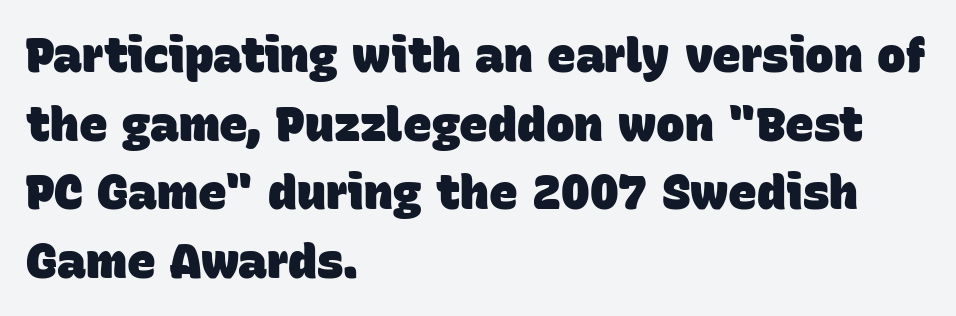
Leading: standard. Layout note: lines flush left. The area under the type is left untouched. Heavy, bold letterforms. A typesetter would call this zero additional tracking. You could not count columns in this text — the font is proportionally spaced.
